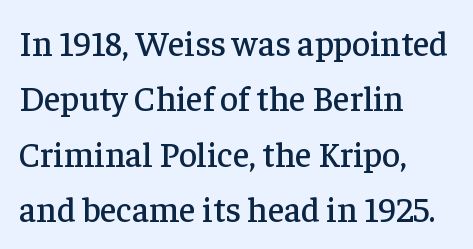
The image shows 35 px serif type, upright; set left-aligned, normal line spacing (1.58x), normal letter spacing, not underlined; low stroke contrast and a medium x-height.
